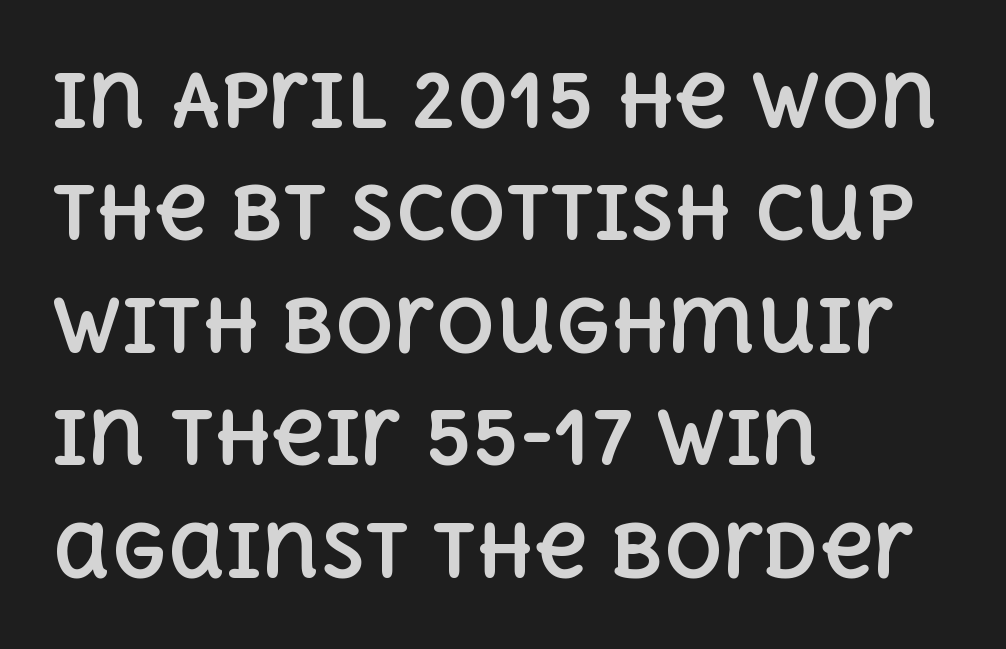
The block of text has a typical density, with ordinary space between rows. The letters stand straight up with perfectly vertical stems. The rendering anchors every line to the left-hand side. Heavy, bold letterforms. The baseline area is clear.
